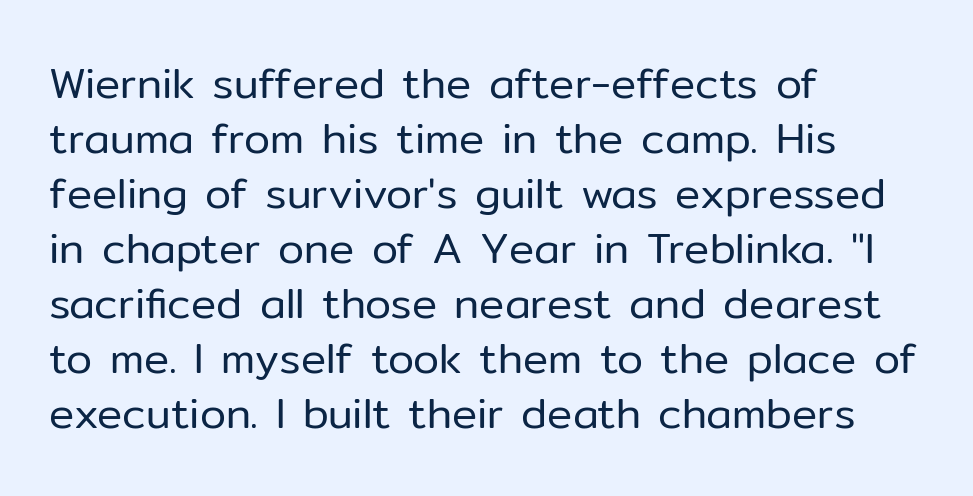
Is the stroke heavy? The answer is a plain regular-or-lighter. The font's upright variant was chosen for this text. If you drew a ruler down the left edge, every line would touch it. The rendering uses natural spacing where letterforms have individual widths. Normally led — the rows are evenly, conventionally spaced.
